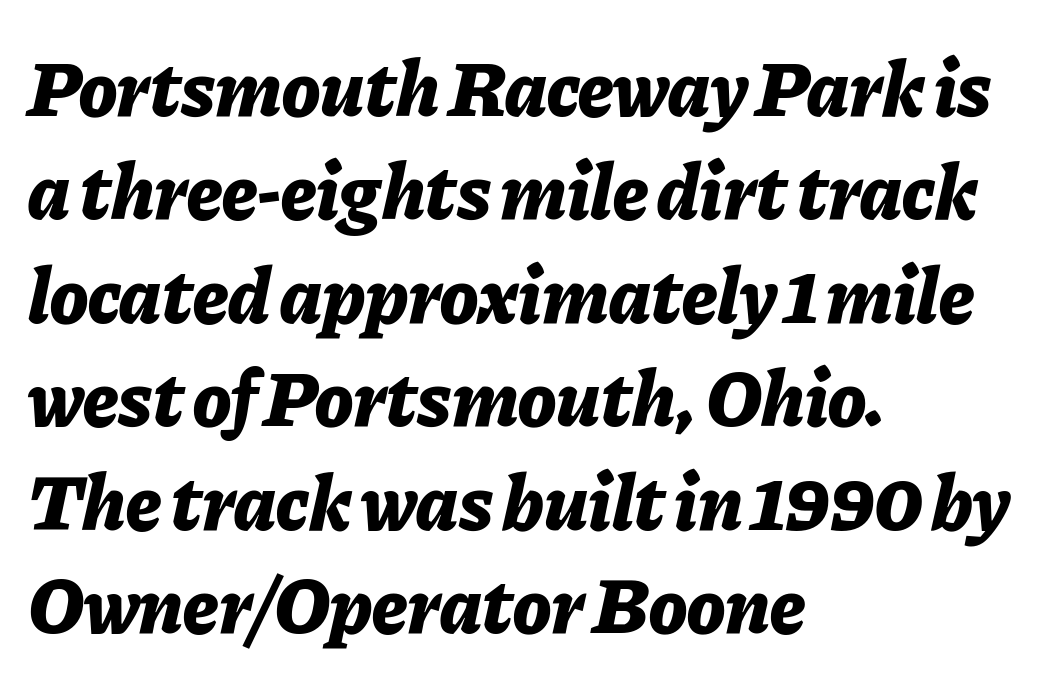
{"italic": "yes", "lean": "right", "slant_degrees": 11, "bold": "yes", "weight": "bold", "width": "normal", "stroke_contrast": "low", "x_height": "medium", "monospaced": "no", "underline": "no", "align": "left", "line_spacing": "normal", "line_spacing_ratio": 1.31, "letter_spacing": "normal", "letter_spacing_em": 0.0, "glyph_px": 79}
